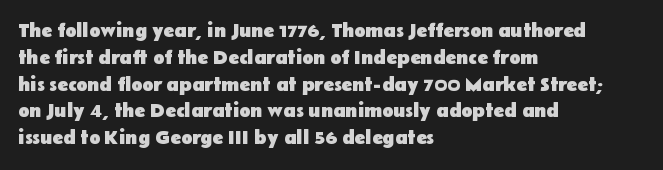
{"italic": "no", "bold": "yes", "underline": "no", "align": "left", "line_spacing": "normal", "line_spacing_ratio": 1.34, "letter_spacing": "normal", "letter_spacing_em": 0.0, "glyph_px": 20}
